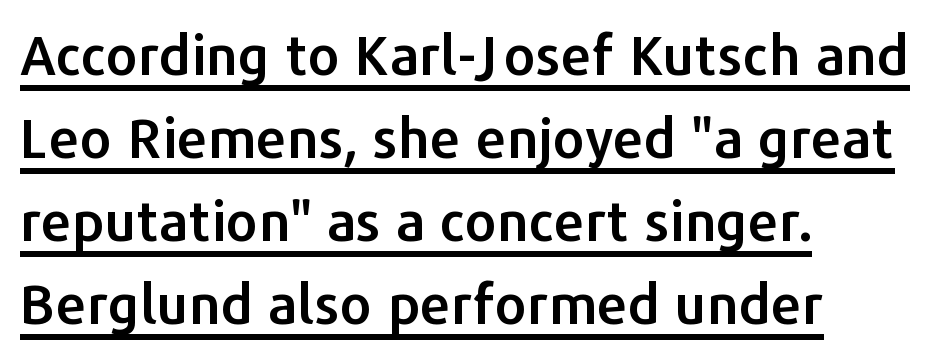
{"serif": "no", "italic": "no", "width": "normal", "stroke_contrast": "low", "x_height": "medium", "monospaced": "no", "underline": "yes", "align": "left", "line_spacing": "normal", "line_spacing_ratio": 1.51, "letter_spacing": "normal", "letter_spacing_em": 0.0, "glyph_px": 55}
